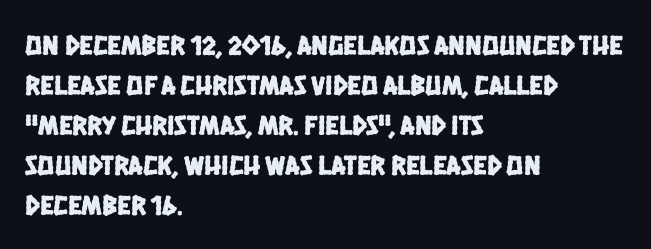
The image shows 28 px condensed sans-serif type; set left-aligned, normal line spacing (1.43x), normal letter spacing, not underlined; low stroke contrast and a large x-height.
